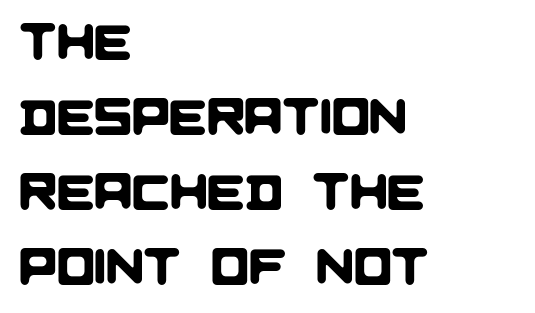
Only glyphs here, with clear space below each row. Interline gaps are of average width in this sample. The paragraph has a hard left edge and a soft right edge. Each word holds together tightly as a unit, with standard inter-letter gaps. Serifs: no, the terminals of the letterforms are clean. The rendering uses natural spacing where letterforms have individual widths.
